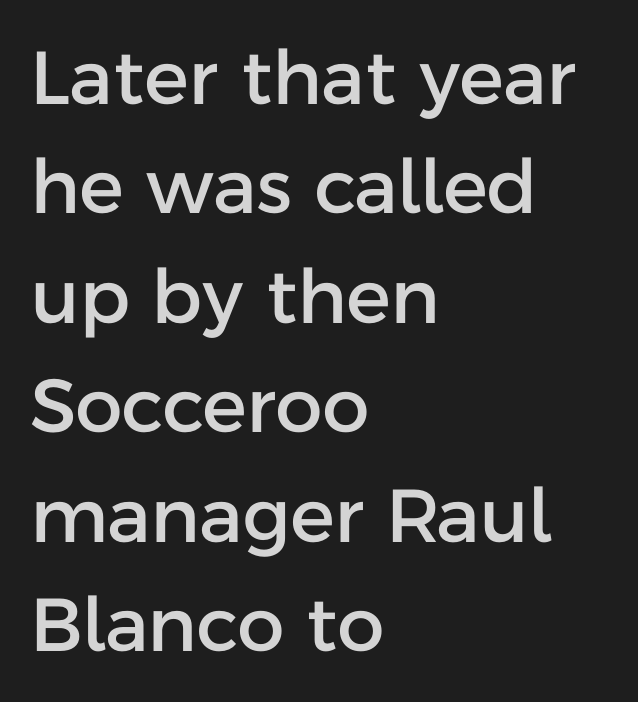
The line texture is even and compact thanks to regular tracking. Each letter keeps its own natural width here, so spacing adapts to shape. The letters stand upright; this is a roman face. I'd call this a sans setting — the letters go barefoot. The area under the type is left untouched.
